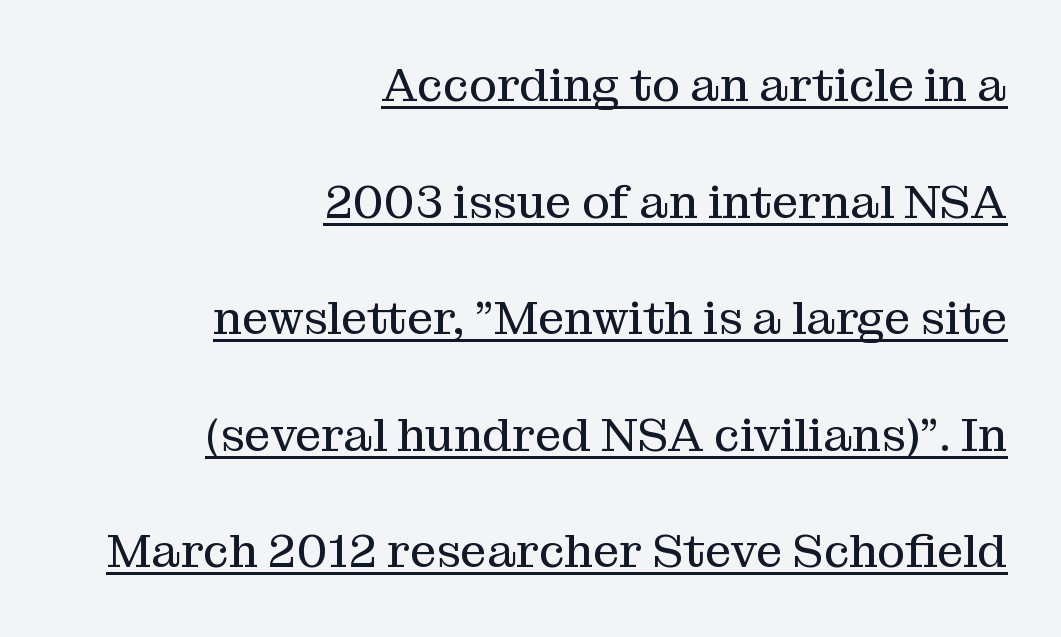
Nobody touched the tracking dial on this one. Each stroke keeps to a modest, everyday thickness or less. Reading down the block, your eye finds every line finishing at a fixed right position. These lines stand farther apart than default settings would place them. The letters advance in unequal steps, a hallmark of proportional type. Each line of the rendering has a horizontal stroke beneath the glyphs.
